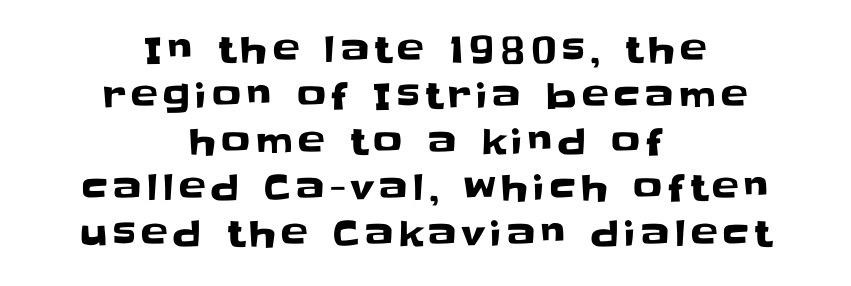
The image shows 36 px sans-serif type, upright; set centered, normal line spacing (1.28x), not underlined; low stroke contrast and a large x-height.
